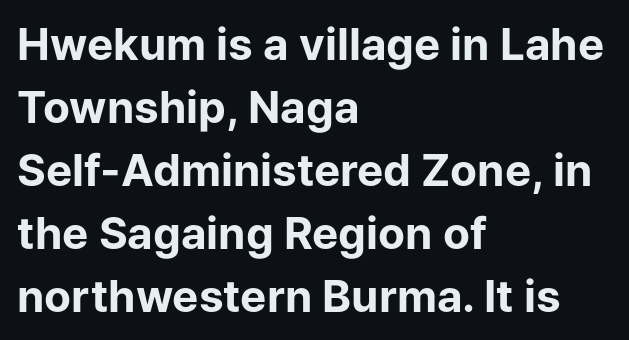
The glyphs have the mass of a bold cut. The rendering uses a moderate line-height, typical for paragraphs. The letters stand upright; this is a roman face. The designer went with a sans here, leaving each stem footless. Clear beneath every line of the passage. You could not count columns in this text — the font is proportionally spaced.
